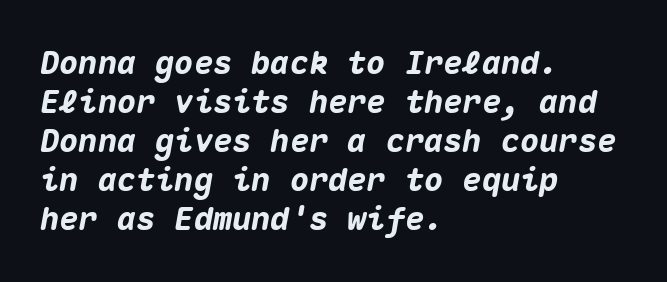
Italic? Definitely — the glyphs are oblique. Looks like terminal output: every glyph gets an equal slot. In CSS terms this would be text-align: left. Type without underlining.
